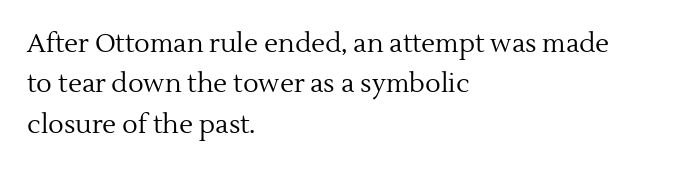
Check the space under the baseline: it is left empty. The type sits square on the baseline with zero lean. Line spacing here is normal. Casual observation: everything's shoved over to the left. Honestly, the letter spacing is just normal — you wouldn't notice it.
